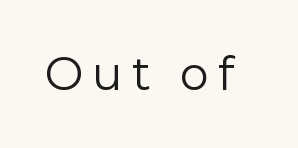
{"serif": "no", "italic": "no", "bold": "no", "weight": "regular", "width": "normal", "stroke_contrast": "low", "x_height": "medium", "monospaced": "no", "underline": "no", "glyph_px": 46}
